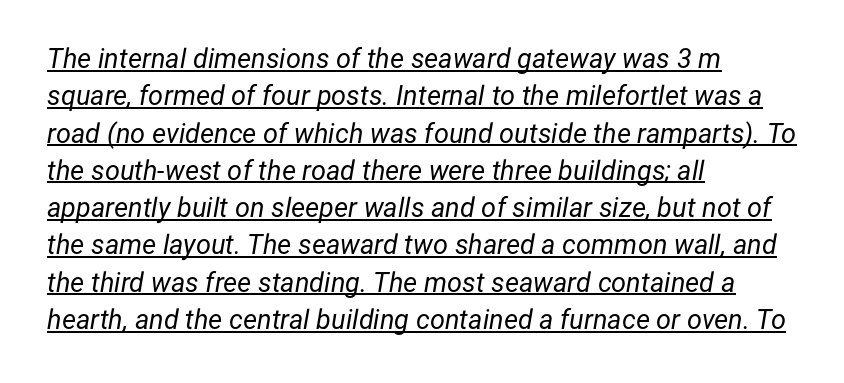
Quick note: underline on. No chunkiness to these letters — they're not bold. Does the copy run flush right? No — it runs flush left. This rendering leaves character spacing at its baseline value. One glance says typical: line gaps are just what's usual. Tall strokes in this sample are angled rather than plumb.
